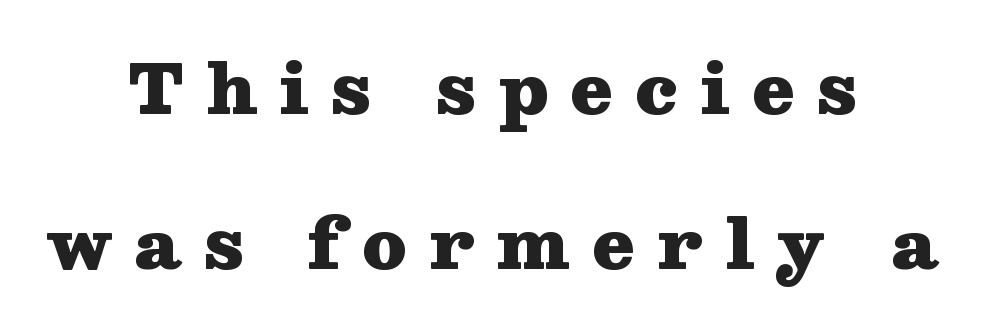
Q: Is the text bold? A: Yes.
Q: Is the text italic (slanted)? A: No, it is upright.
Q: Is the typeface a serif or a sans-serif typeface? A: Serif.
Q: Is the text underlined? A: No.
Q: How is the paragraph aligned? A: Centered.
Q: Is the spacing between letters normal or unusually wide? A: Unusually wide.
Q: Is the spacing between lines tight, normal or loose? A: Loose.
Q: Width (condensed, normal, or wide)? A: Wide.
Q: Stroke contrast? A: Medium.
Q: x-height? A: Medium.
Q: Monospaced? A: No.
